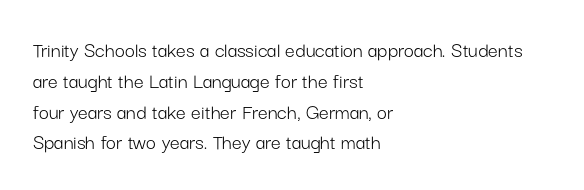
The image shows 22 px text type, upright; set left-aligned, normal line spacing (1.4x), normal letter spacing, not underlined.
